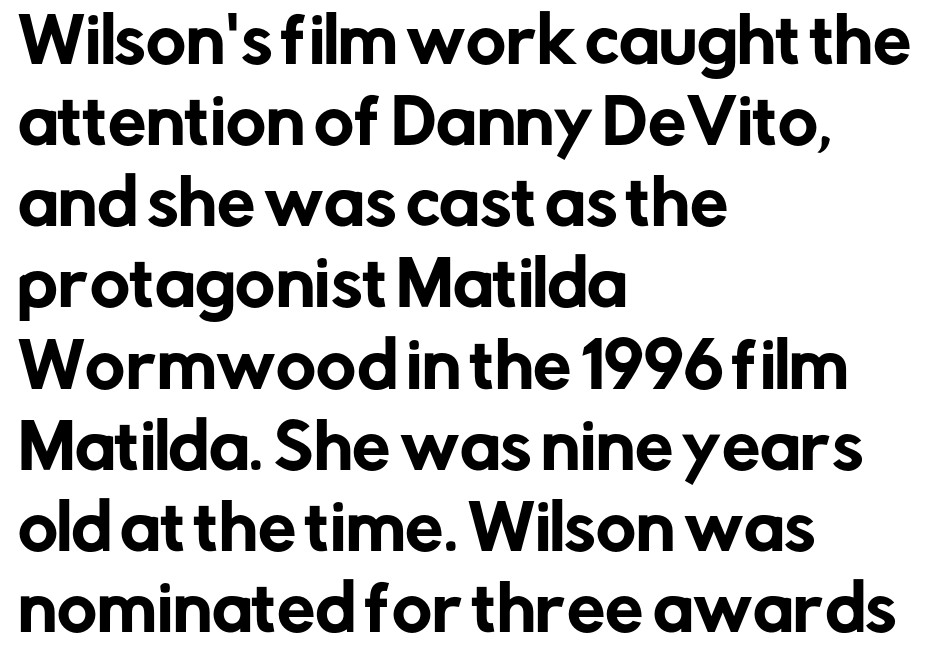
{"serif": "no", "italic": "no", "width": "normal", "stroke_contrast": "low", "x_height": "medium", "monospaced": "no", "underline": "no", "align": "left", "line_spacing": "normal", "line_spacing_ratio": 1.33, "letter_spacing": "normal", "letter_spacing_em": 0.0, "glyph_px": 61}
